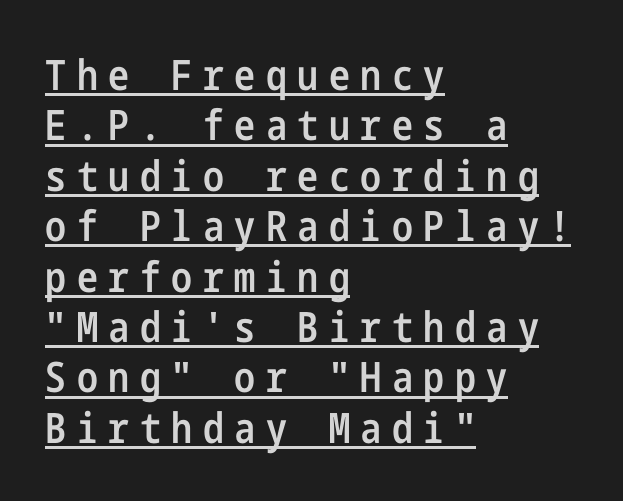
Q: Is the text bold? A: Semi-bold.
Q: Is the text italic (slanted)? A: No, it is upright.
Q: Is the typeface a serif or a sans-serif typeface? A: Sans-serif.
Q: Is the text underlined? A: Yes.
Q: How is the paragraph aligned? A: Left-aligned.
Q: Is the spacing between letters normal or unusually wide? A: Unusually wide.
Q: Width (condensed, normal, or wide)? A: Condensed.
Q: Stroke contrast? A: Low.
Q: x-height? A: Medium.
